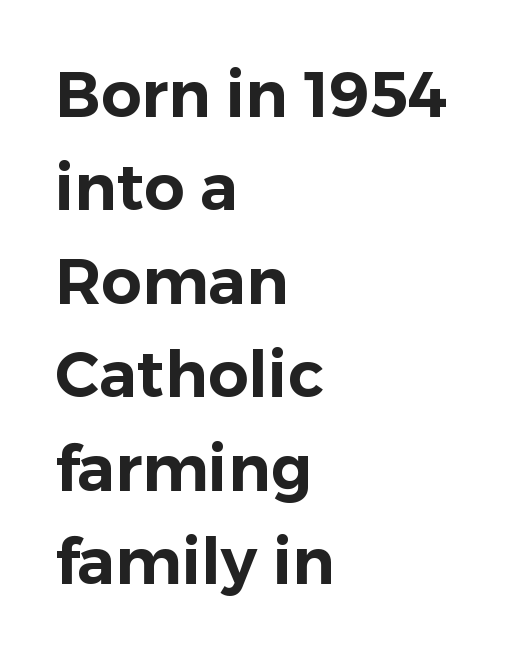
Honestly, there is no underline to notice here at all. The passage shown is typed in a proportional face where columns would drift. Vertical spacing — default. Nobody touched the tracking dial on this one. Look at the bottom of the vertical strokes: they stop flat, with no serifs.
